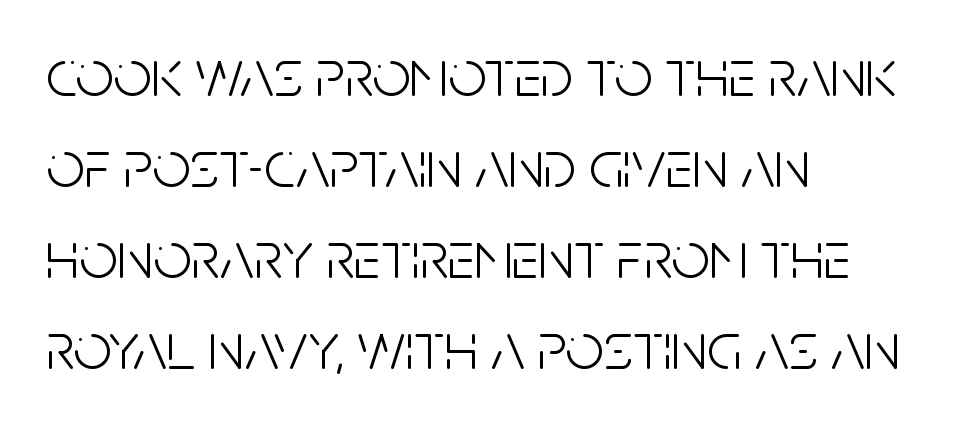
Q: Is the text bold? A: No.
Q: Is the text italic (slanted)? A: No, it is upright.
Q: Is the typeface a serif or a sans-serif typeface? A: Sans-serif.
Q: Is the text underlined? A: No.
Q: How is the paragraph aligned? A: Left-aligned.
Q: Is the spacing between letters normal or unusually wide? A: Normal.
Q: Is the spacing between lines tight, normal or loose? A: Normal.
Q: Width (condensed, normal, or wide)? A: Condensed.
Q: Stroke contrast? A: Low.
Q: x-height? A: Large.
Q: Monospaced? A: No.
